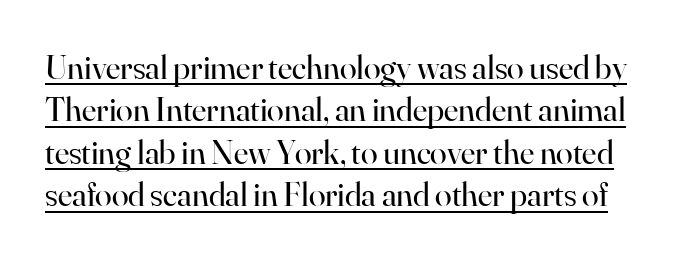
The image shows 34 px regular-weight serif type, upright; set normal line spacing (1.25x), normal letter spacing, underlined; high stroke contrast and a small x-height.
